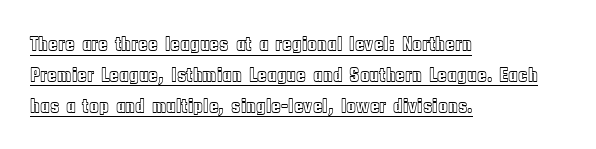
Line beginnings align vertically; line endings do not. Has an underline been added? It has. The designer left line spacing at the default. The letters stand upright; this is a roman face. Nothing unusual about the tracking: characters are spaced as the font intends.
